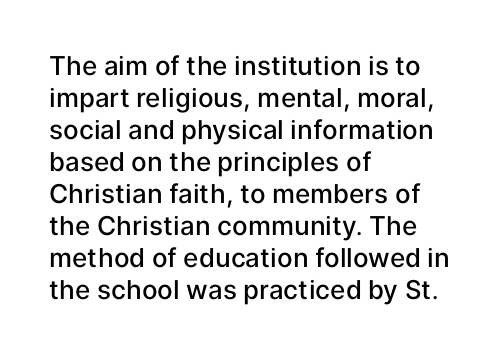
Q: Is the text bold? A: Semi-bold.
Q: Is the text italic (slanted)? A: No, it is upright.
Q: Is the text underlined? A: No.
Q: How is the paragraph aligned? A: Left-aligned.
Q: Is the spacing between letters normal or unusually wide? A: Normal.
